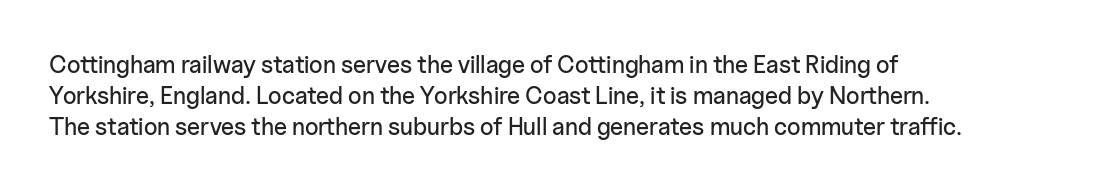
The image shows 24 px text type, upright; set left-aligned, normal line spacing (1.3x), normal letter spacing, not underlined.
